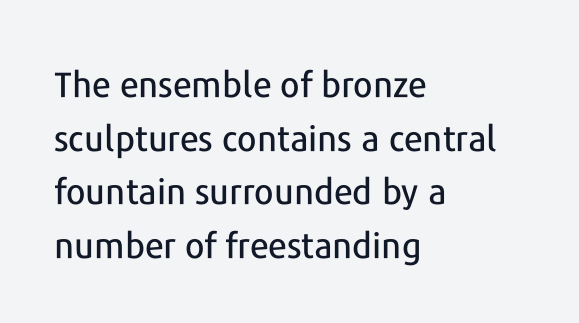
Descenders are the only things crossing below the line. Where is the straight margin? On the left. Does the type have serifs? No, each stem ends abruptly. Each word holds together tightly as a unit, with standard inter-letter gaps.
